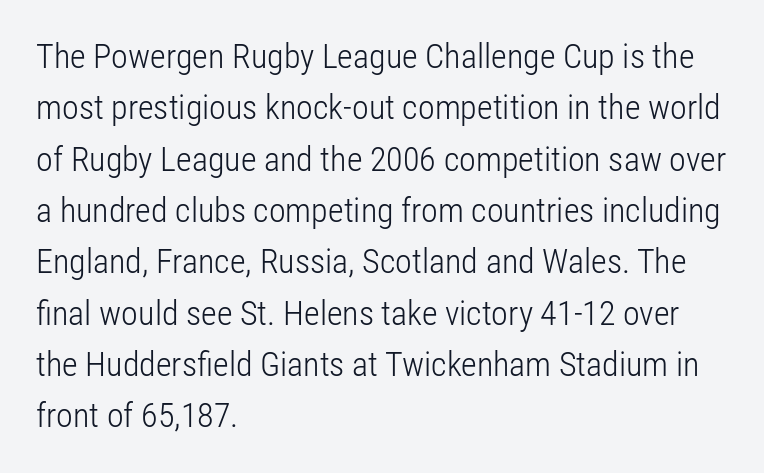
{"serif": "no", "italic": "no", "bold": "no", "weight": "light", "width": "condensed", "stroke_contrast": "low", "x_height": "medium", "monospaced": "no", "underline": "no", "align": "left", "line_spacing": "normal", "line_spacing_ratio": 1.51, "letter_spacing": "normal", "letter_spacing_em": 0.0, "glyph_px": 34}
